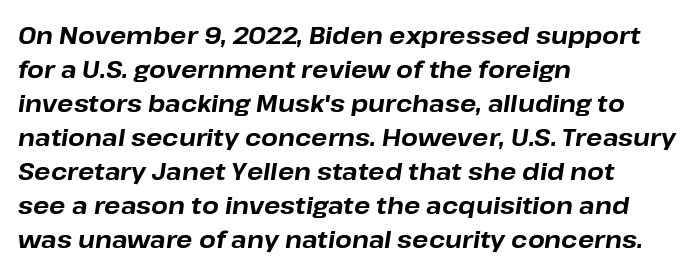
Q: Is the text bold? A: Yes.
Q: Is the text italic (slanted)? A: Yes, it leans right by about 8 degrees.
Q: Is the text underlined? A: No.
Q: How is the paragraph aligned? A: Left-aligned.
Q: Is the spacing between letters normal or unusually wide? A: Normal.
Q: Is the spacing between lines tight, normal or loose? A: Normal.
